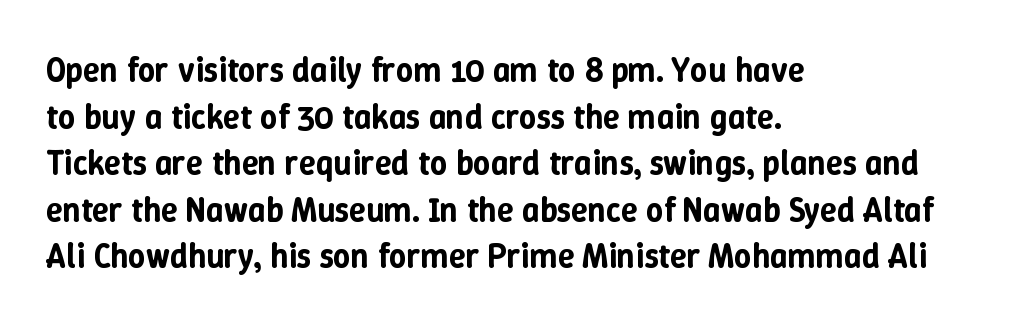
Q: Is the text italic (slanted)? A: No, it is upright.
Q: Is the text underlined? A: No.
Q: How is the paragraph aligned? A: Left-aligned.
Q: Is the spacing between letters normal or unusually wide? A: Normal.
Q: Is the spacing between lines tight, normal or loose? A: Normal.
Q: Width (condensed, normal, or wide)? A: Normal.
Q: Stroke contrast? A: Low.
Q: x-height? A: Medium.
Q: Monospaced? A: No.
